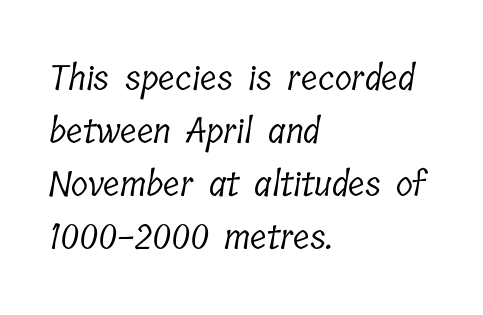
The image shows 35 px light, condensed serif type; set left-aligned, normal line spacing (1.51x), normal letter spacing, not underlined; low stroke contrast and a medium x-height.
